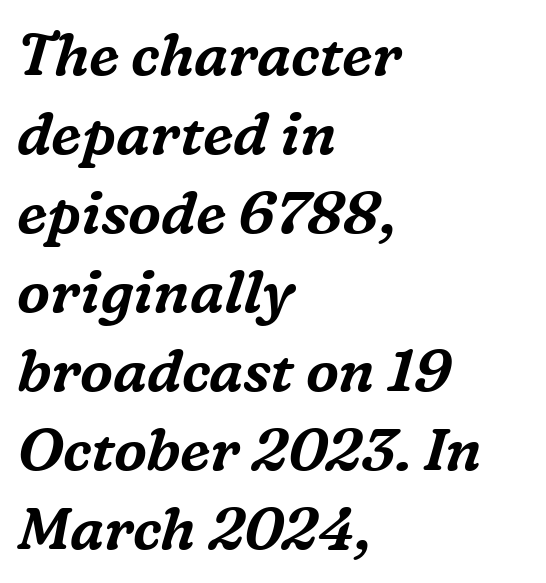
Anything drawn beneath the words? Only blank space. Proportional: the letters do not fall into vertical columns. Is the type slanted? Yes — the strokes lean at a clear angle. Each new line begins a customary step beneath the previous one. One-word summary of the alignment: left.
